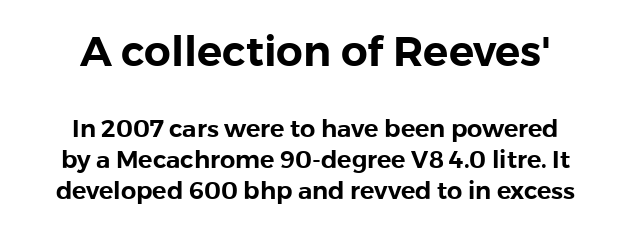
{"serif": "no", "italic": "no", "width": "normal", "x_height": "medium", "monospaced": "no", "underline": "no", "align": "center", "line_spacing": "normal", "line_spacing_ratio": 1.29, "letter_spacing": "normal", "letter_spacing_em": 0.0, "larger_block": "first", "size_ratio": 1.75, "glyph_px": 42}
